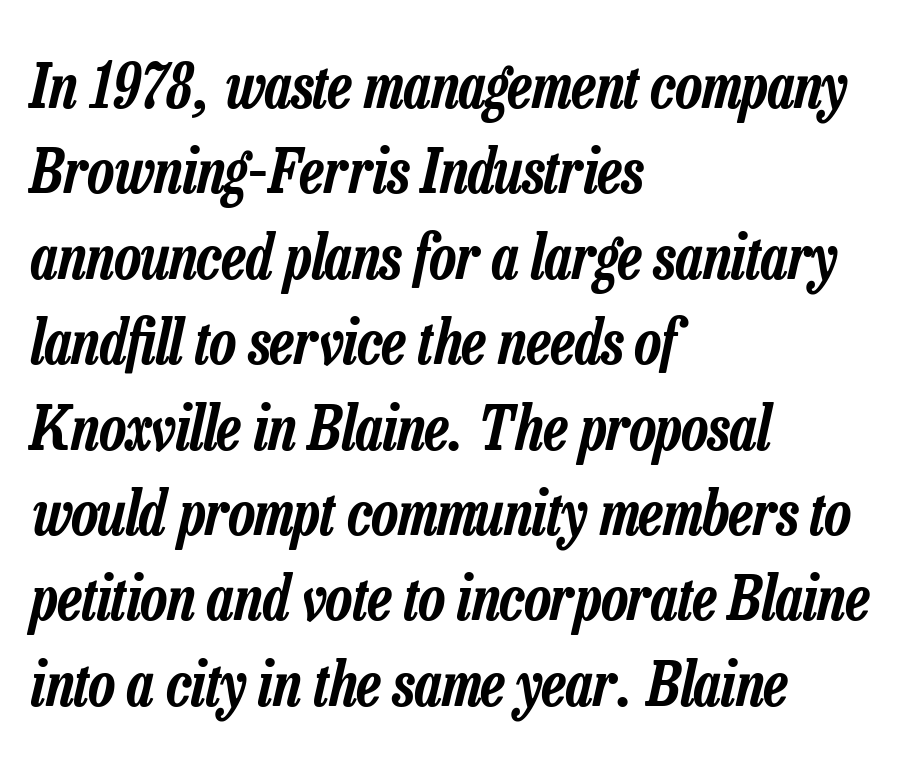
How would I describe the line gaps? Plain and ordinary. Compared with a centered layout, this one pins lines to the left instead. Character widths vary here, with narrow letters taking less room than wide ones. Only glyphs here, with clear space below each row. If you drew a line through each stem, it would be angled.
